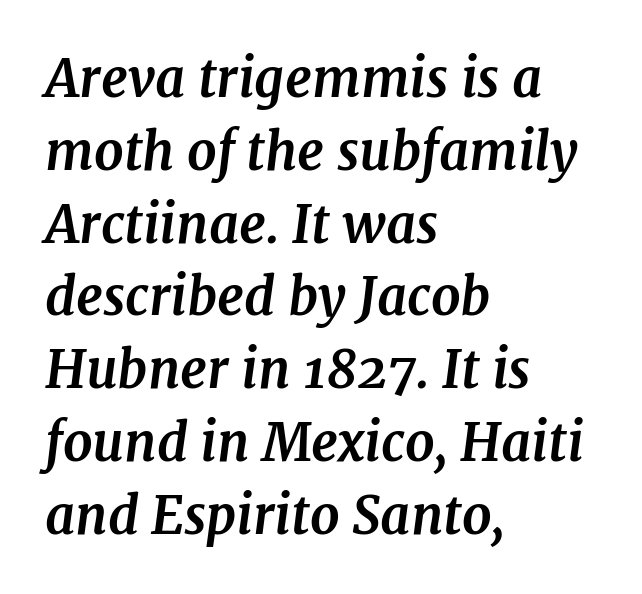
Q: Is the text bold? A: Yes.
Q: Is the text italic (slanted)? A: Yes, it leans right by about 7 degrees.
Q: Is the typeface a serif or a sans-serif typeface? A: Serif.
Q: Is the text underlined? A: No.
Q: How is the paragraph aligned? A: Left-aligned.
Q: Is the spacing between letters normal or unusually wide? A: Normal.
Q: Is the spacing between lines tight, normal or loose? A: Normal.
Q: Width (condensed, normal, or wide)? A: Normal.
Q: Stroke contrast? A: Medium.
Q: x-height? A: Medium.
Q: Monospaced? A: No.
